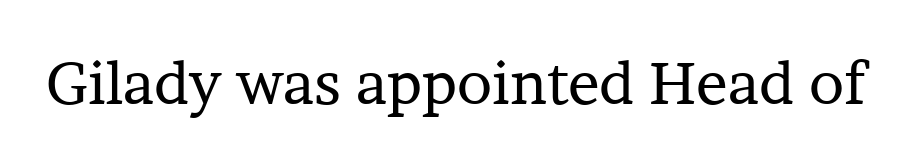
{"serif": "yes", "italic": "no", "bold": "no", "weight": "regular", "width": "normal", "stroke_contrast": "low", "x_height": "medium", "monospaced": "no", "underline": "no", "letter_spacing": "normal", "letter_spacing_em": 0.0, "glyph_px": 59}
